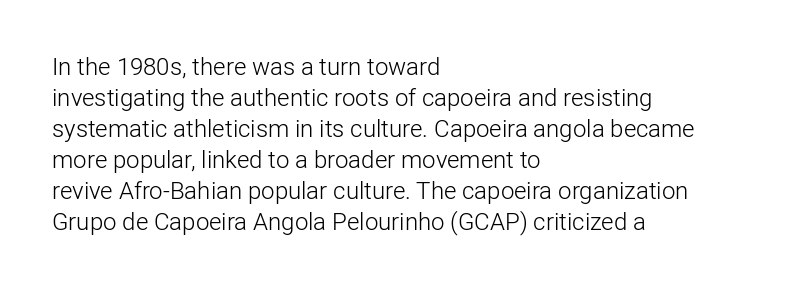
These lines keep a tight, regular rhythm from letter to letter. Notice how descenders clear the ascenders below comfortably — that's standard leading. These lines were composed using upright roman letters. One-word summary of the alignment: left. Nobody drew a line under any word here. The typesetting does not lean heavy: it is not bold.
